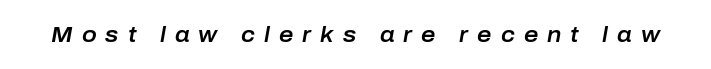
The image shows 22 px text type, italic (leaning right); set unusually wide letter spacing (+0.41 em), not underlined.
